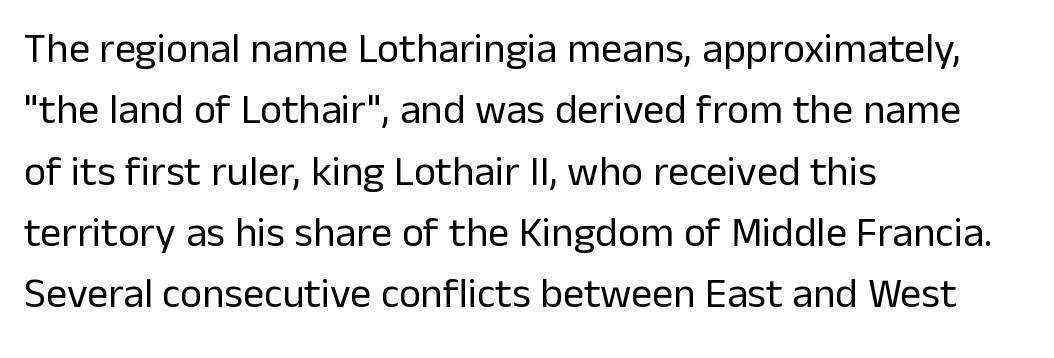
Vertical stems look standard width or narrower in stroke. The font's upright variant was chosen for this text. Regular leading. Each row of text sits above clean, open space.
